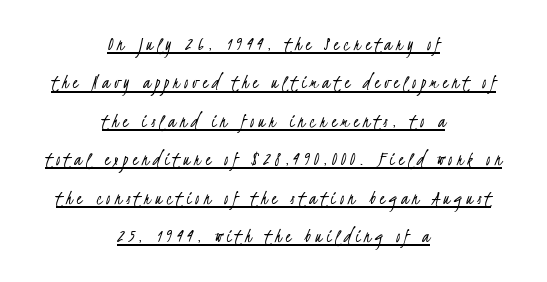
{"bold": "no", "underline": "yes", "align": "center", "line_spacing_ratio": 1.83, "letter_spacing": "wide", "letter_spacing_em": 0.21, "glyph_px": 21}
